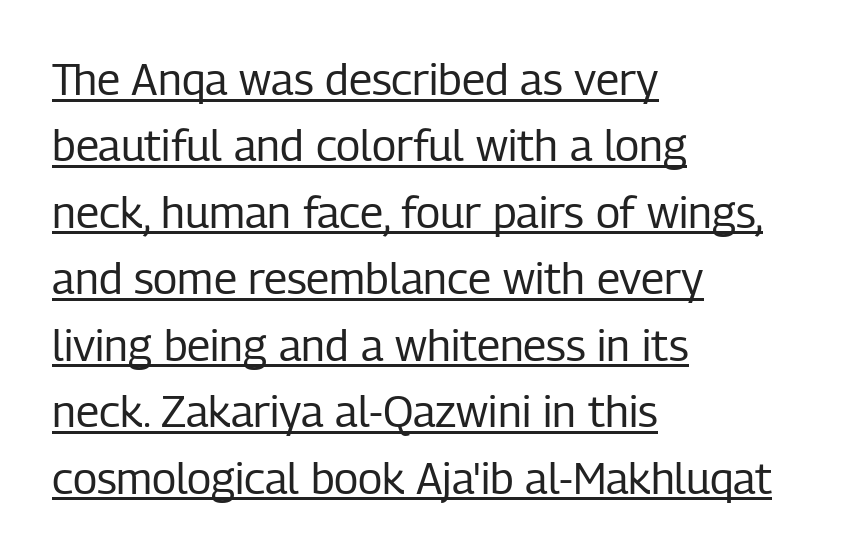
Q: Is the text bold? A: No.
Q: Is the text italic (slanted)? A: No, it is upright.
Q: Is the typeface a serif or a sans-serif typeface? A: Sans-serif.
Q: Is the text underlined? A: Yes.
Q: How is the paragraph aligned? A: Left-aligned.
Q: Is the spacing between letters normal or unusually wide? A: Normal.
Q: Is the spacing between lines tight, normal or loose? A: Normal.
Q: Width (condensed, normal, or wide)? A: Condensed.
Q: Stroke contrast? A: Low.
Q: x-height? A: Medium.
Q: Monospaced? A: No.
